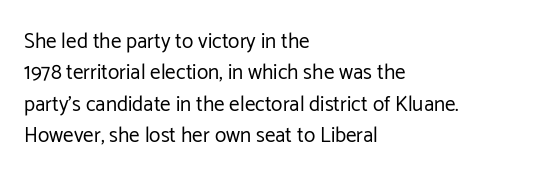
The image shows 21 px text type, upright; set left-aligned, normal line spacing (1.5x), normal letter spacing, not underlined.
